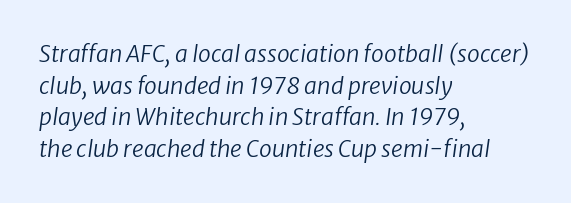
{"italic": "yes", "lean": "right", "slant_degrees": 8, "bold": "no", "underline": "no", "align": "left", "line_spacing": "normal", "line_spacing_ratio": 1.37, "letter_spacing": "normal", "letter_spacing_em": 0.0, "glyph_px": 23}
